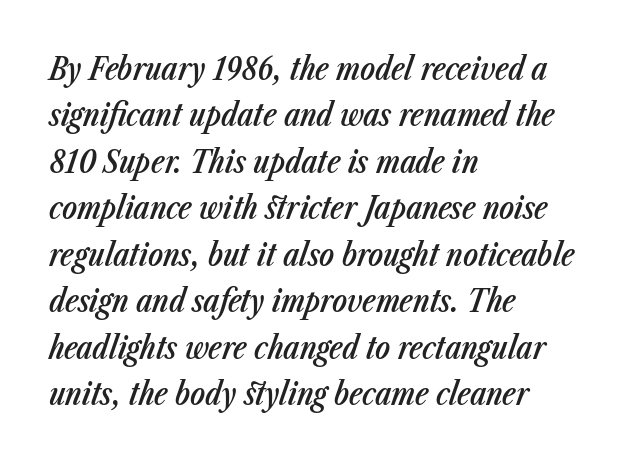
The setting favours the left margin, as ordinary paragraphs usually do. Normally led — the rows are evenly, conventionally spaced. Yep, that's italic — everything's leaning. Proportional: the letters do not fall into vertical columns. Standard letterfit; no display-style spreading of the glyphs.
